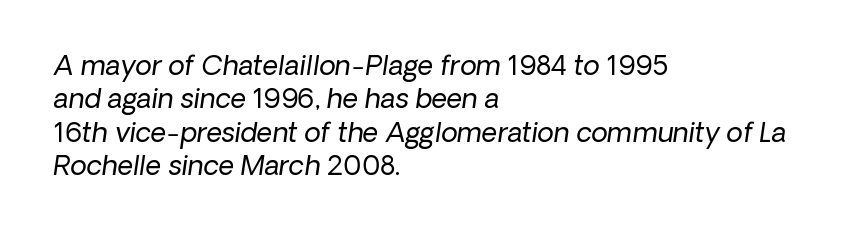
Q: Is the text bold? A: No.
Q: Is the text underlined? A: No.
Q: How is the paragraph aligned? A: Left-aligned.
Q: Is the spacing between letters normal or unusually wide? A: Normal.
